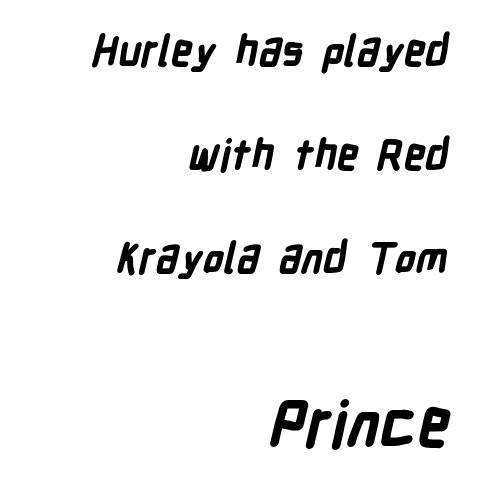
Q: Is the text bold? A: Yes.
Q: Is the typeface a serif or a sans-serif typeface? A: Sans-serif.
Q: Is the text underlined? A: No.
Q: How is the paragraph aligned? A: Right-aligned.
Q: Is the spacing between letters normal or unusually wide? A: Normal.
Q: Is the spacing between lines tight, normal or loose? A: Loose.
Q: Which block of text is set in a larger size, the first (top) or the second (bottom)? A: The second (bottom) one.
Q: Width (condensed, normal, or wide)? A: Condensed.
Q: Stroke contrast? A: Low.
Q: x-height? A: Medium.
Q: Monospaced? A: No.
